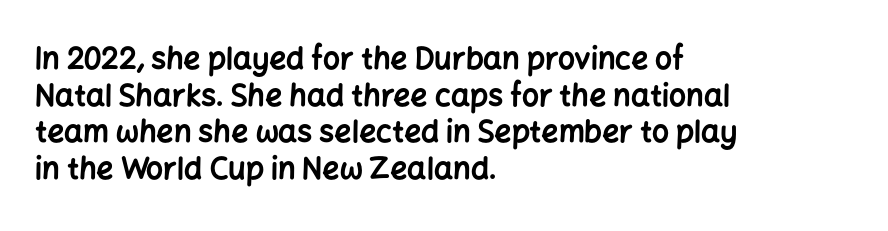
The image shows 30 px bold sans-serif type, upright; set left-aligned, line spacing 1.22x, normal letter spacing, not underlined; low stroke contrast and a medium x-height.
